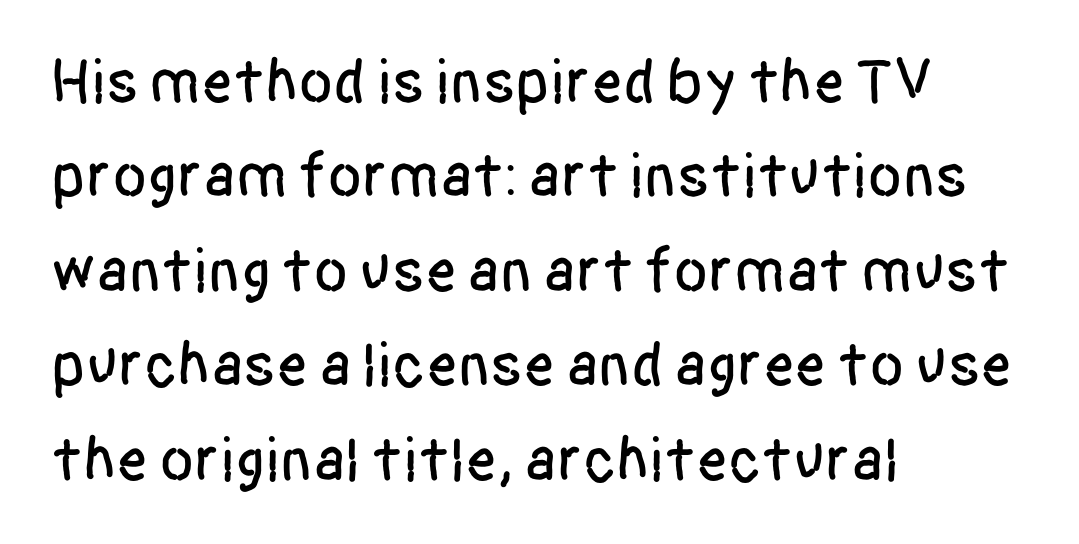
Q: Is the text italic (slanted)? A: No, it is upright.
Q: Is the typeface a serif or a sans-serif typeface? A: Sans-serif.
Q: Is the text underlined? A: No.
Q: How is the paragraph aligned? A: Left-aligned.
Q: Is the spacing between letters normal or unusually wide? A: Normal.
Q: Is the spacing between lines tight, normal or loose? A: Normal.
Q: Width (condensed, normal, or wide)? A: Condensed.
Q: Stroke contrast? A: Low.
Q: x-height? A: Large.
Q: Monospaced? A: No.
